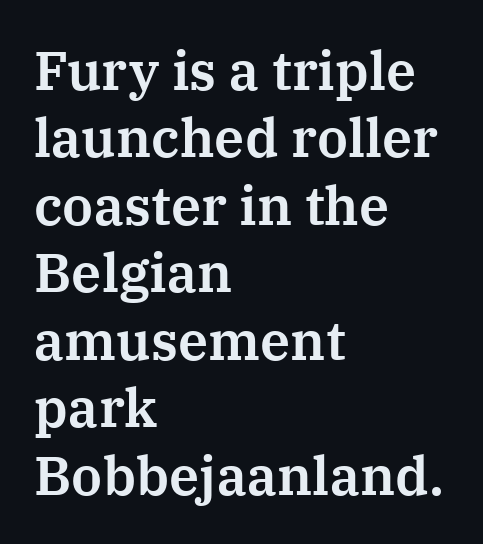
Q: Is the text italic (slanted)? A: No, it is upright.
Q: Is the typeface a serif or a sans-serif typeface? A: Serif.
Q: Is the text underlined? A: No.
Q: How is the paragraph aligned? A: Left-aligned.
Q: Is the spacing between letters normal or unusually wide? A: Normal.
Q: Is the spacing between lines tight, normal or loose? A: Normal.
Q: Width (condensed, normal, or wide)? A: Normal.
Q: Stroke contrast? A: Medium.
Q: x-height? A: Medium.
Q: Monospaced? A: No.
